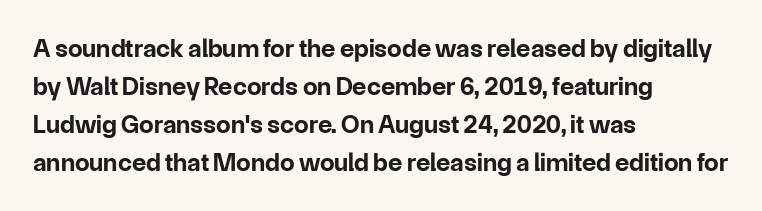
The image shows 26 px bold type, upright; set left-aligned, normal line spacing (1.46x), normal letter spacing, not underlined.
